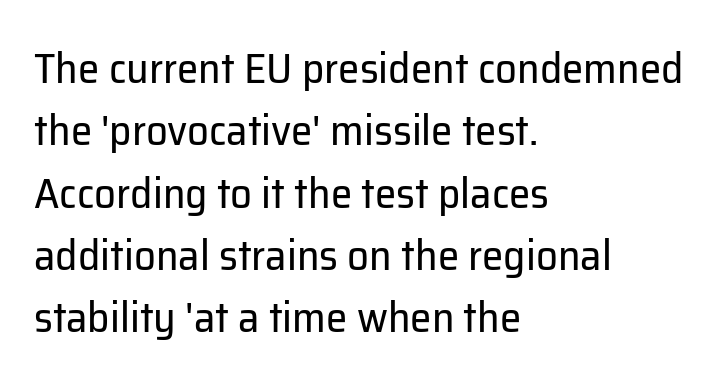
The image shows 43 px regular-weight sans-serif type, upright; set left-aligned, normal line spacing (1.45x), normal letter spacing, not underlined; low stroke contrast and a medium x-height.
